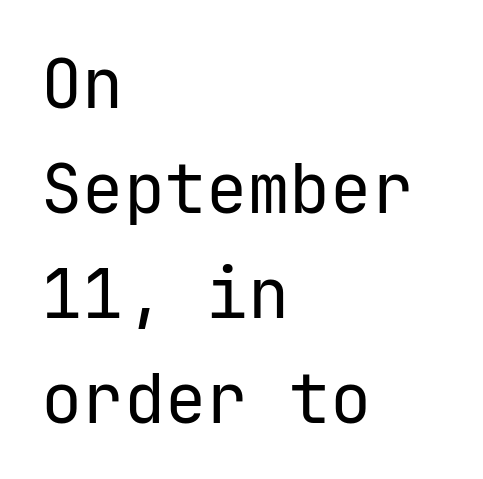
Q: Is the text bold? A: No.
Q: Is the text italic (slanted)? A: No, it is upright.
Q: Is the typeface a serif or a sans-serif typeface? A: Sans-serif.
Q: Is the text underlined? A: No.
Q: How is the paragraph aligned? A: Left-aligned.
Q: Is the spacing between letters normal or unusually wide? A: Normal.
Q: Is the spacing between lines tight, normal or loose? A: Normal.
Q: Width (condensed, normal, or wide)? A: Normal.
Q: Stroke contrast? A: Low.
Q: x-height? A: Medium.
